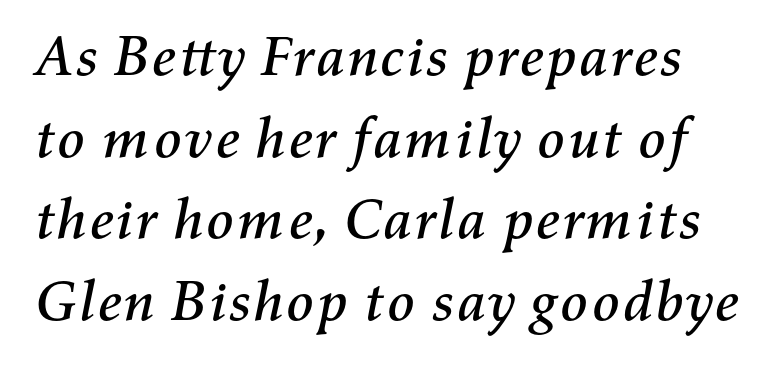
The image shows 57 px text type, italic (leaning right); set normal line spacing (1.43x), normal letter spacing, not underlined; medium stroke contrast and a medium x-height.
